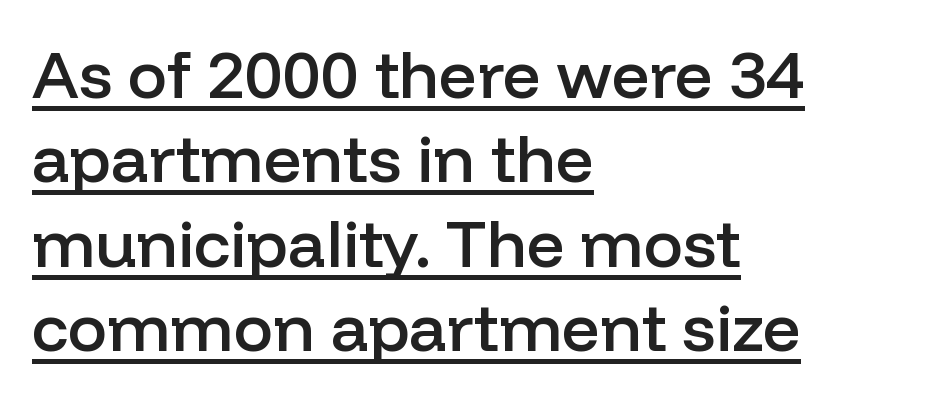
The image shows 66 px semibold sans-serif type, upright; set left-aligned, normal line spacing (1.28x), normal letter spacing, underlined; low stroke contrast and a medium x-height.
